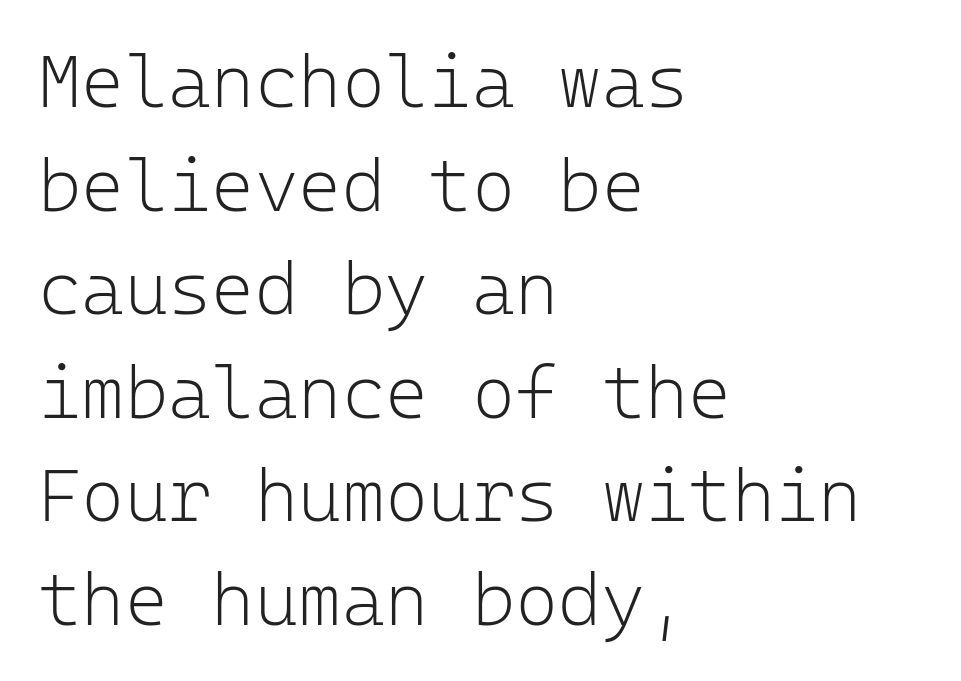
Here the designer chose a console-style face with uniform glyph widths. The letters sit at their default tracking, neither squeezed nor spread. Ascenders rise straight up at ninety degrees. No heavy texture on the line: the type isn't bold.
